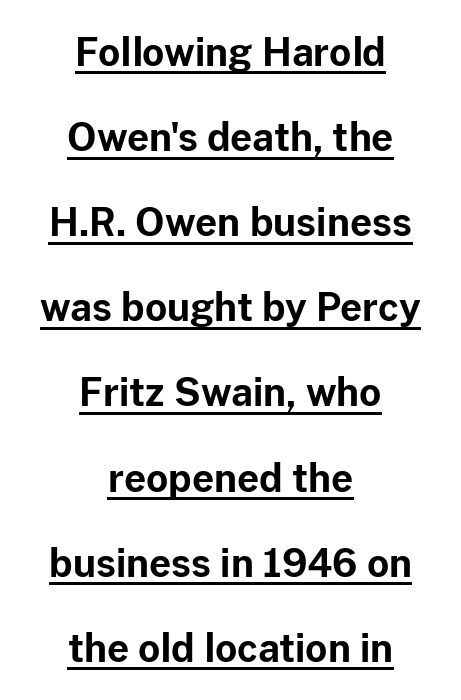
Q: Is the text bold? A: Yes.
Q: Is the text italic (slanted)? A: No, it is upright.
Q: Is the typeface a serif or a sans-serif typeface? A: Sans-serif.
Q: Is the text underlined? A: Yes.
Q: How is the paragraph aligned? A: Centered.
Q: Is the spacing between letters normal or unusually wide? A: Normal.
Q: Is the spacing between lines tight, normal or loose? A: Loose.
Q: Width (condensed, normal, or wide)? A: Normal.
Q: Stroke contrast? A: Low.
Q: x-height? A: Medium.
Q: Monospaced? A: No.
